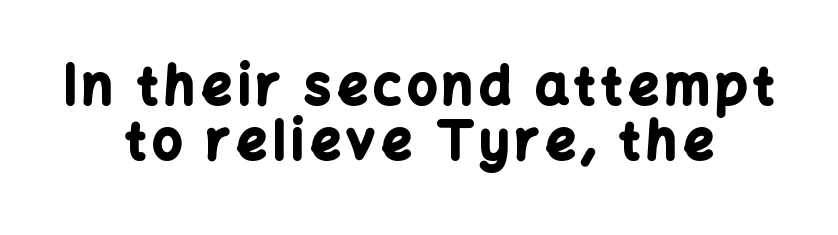
The letters advance in unequal steps, a hallmark of proportional type. Bare-footed words on every line. The letters stand straight up with perfectly vertical stems. This is sans-serif lettering, the kind often seen on screens and signage. Successive baselines arrive quickly, one right under another.
